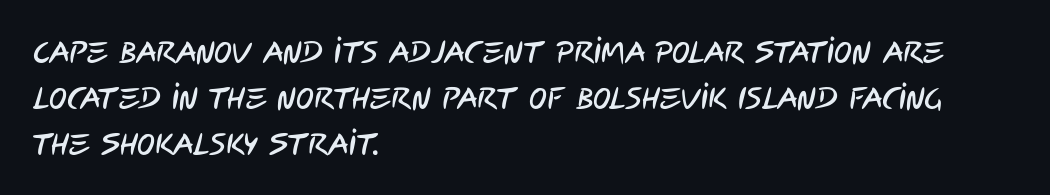
The image shows 30 px condensed sans-serif type; set left-aligned, normal line spacing (1.53x), normal letter spacing, not underlined; low stroke contrast and a large x-height.
